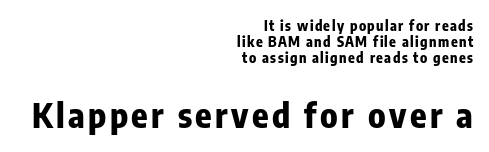
Note the varied advance widths — an 'i' is clearly narrower than an 'm'. To sum up the face: it is a sans, with no serifs. The baseline area is clear. The paragraph has a hard right edge and a soft left edge. Characters remain perfectly vertical along every line.
